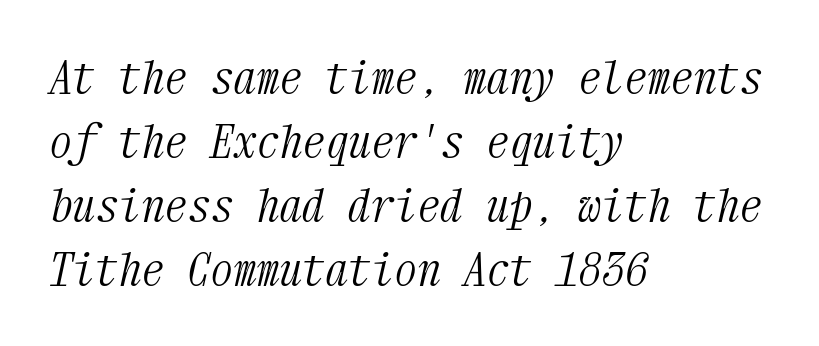
Lines of text with bare space underneath. Nothing heavy about these letters — not bold at all. Whoever set this chose a conventional vertical rhythm. This is oblique type, the kind used for emphasis or titles. The typesetter chose a ragged-right arrangement here.
